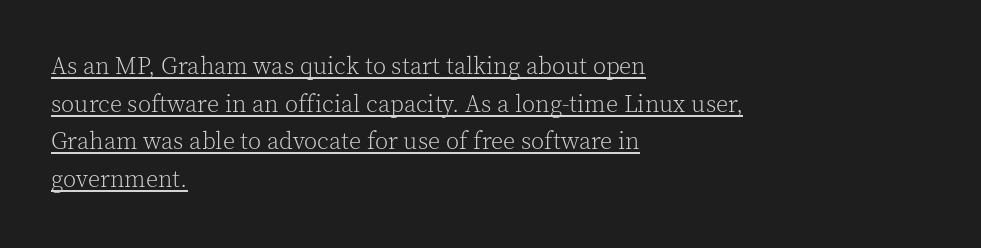
These lines stack with their left ends in a neat column. Italic: no, the glyphs are upright roman. Regular leading. The string is rendered with underlining switched on. The characters are drawn with everyday or finer stroke widths.
